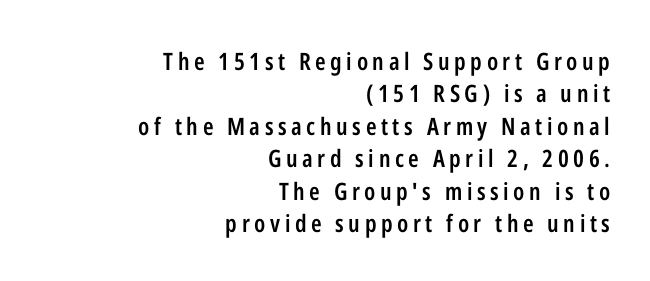
{"italic": "no", "bold": "semi", "underline": "no", "align": "right", "line_spacing": "normal", "line_spacing_ratio": 1.35, "glyph_px": 24}
